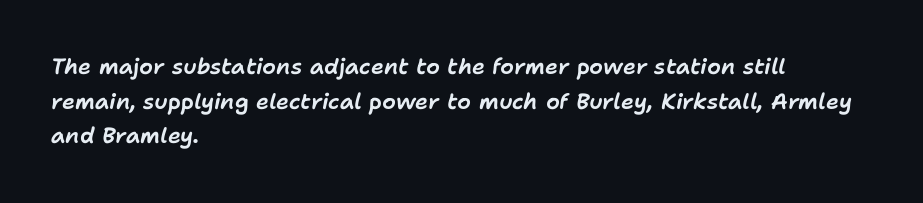
Q: Is the text italic (slanted)? A: Yes, it leans right by about 11 degrees.
Q: Is the text underlined? A: No.
Q: How is the paragraph aligned? A: Left-aligned.
Q: Is the spacing between letters normal or unusually wide? A: Normal.
Q: Is the spacing between lines tight, normal or loose? A: Normal.
